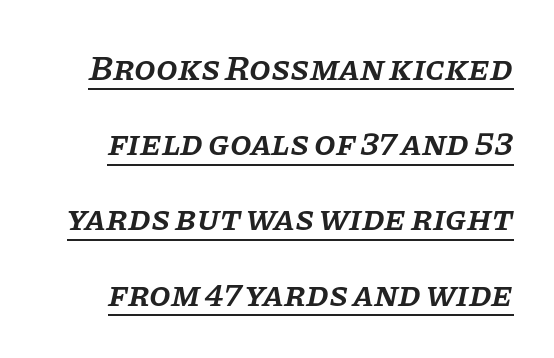
{"serif": "yes", "italic": "yes", "lean": "right", "slant_degrees": 11, "bold": "semi", "weight": "semibold", "width": "normal", "stroke_contrast": "low", "x_height": "large", "monospaced": "no", "underline": "yes", "line_spacing": "loose", "line_spacing_ratio": 2.15, "letter_spacing": "normal", "letter_spacing_em": 0.0, "glyph_px": 35}
